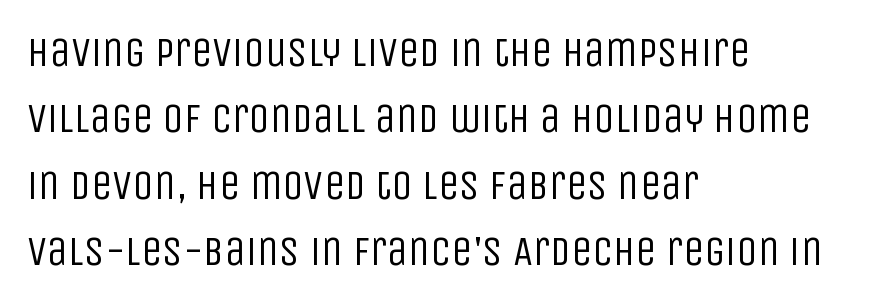
The designer left line spacing at the default. Check the space under the baseline: it is left empty. In terms of letterform style, serifs are entirely absent. The tracking reads as untouched default to a designer's eye. A typesetter would call this proportional, since set widths differ per character.
